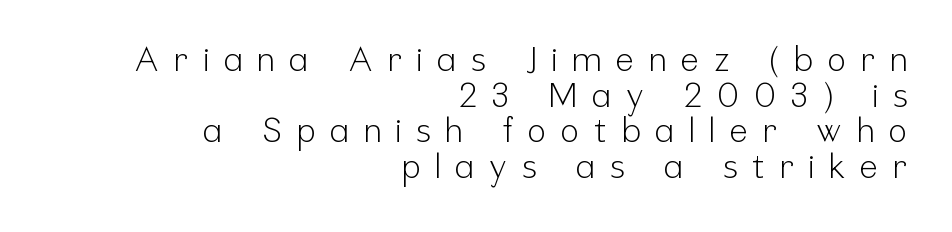
{"serif": "no", "italic": "no", "bold": "no", "weight": "light", "width": "condensed", "stroke_contrast": "low", "x_height": "medium", "monospaced": "no", "underline": "no", "align": "right", "line_spacing": "tight", "line_spacing_ratio": 1.05, "letter_spacing": "wide", "letter_spacing_em": 0.44, "glyph_px": 34}
